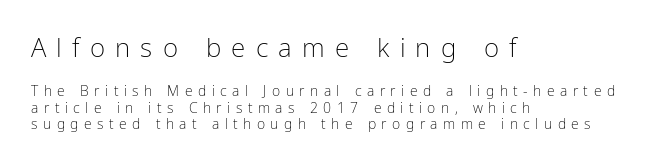
The composition opens big and finishes small. The foot of each line stays bare and open. The letters stand upright; this is a roman face. Each stroke keeps to a modest, everyday thickness or less. These lines are set flush left with a ragged right edge. Characters follow at a spacing far wider than the type designer built in.
